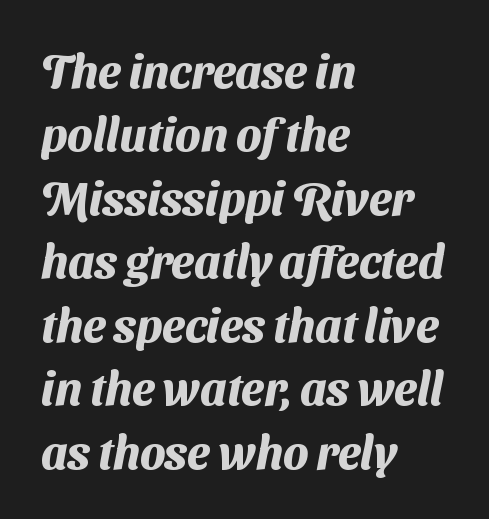
The letters sit at their default tracking, neither squeezed nor spread. Is this a sans? Yes — the strokes have no serifs. The glyphs have the mass of a bold cut. This sample has the flowing, uneven cadence of proportional lettering.
